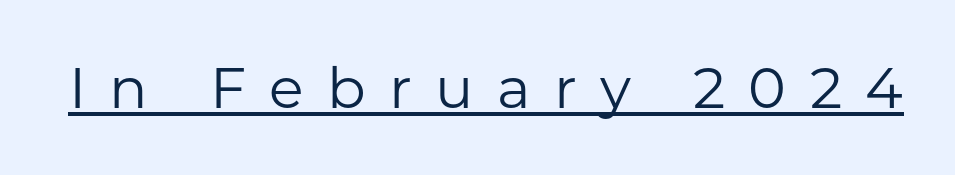
The image shows 57 px regular-weight sans-serif type, upright; set unusually wide letter spacing (+0.41 em), underlined; low stroke contrast and a medium x-height.
